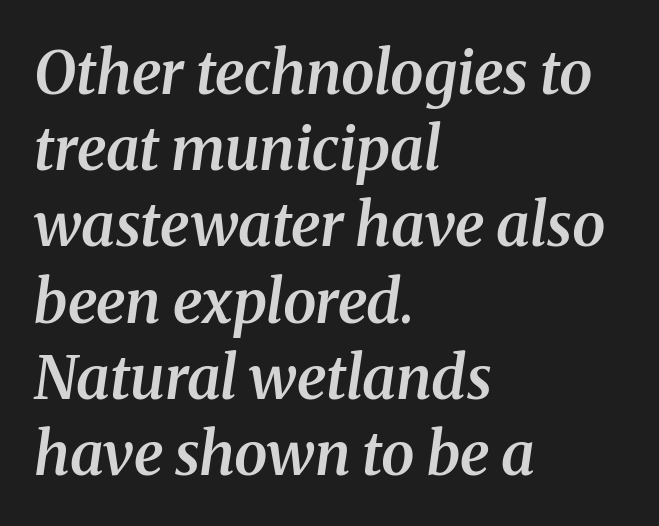
The image shows 60 px semibold serif type, italic (leaning right); set left-aligned, normal line spacing (1.27x), normal letter spacing, not underlined; medium stroke contrast and a medium x-height.
